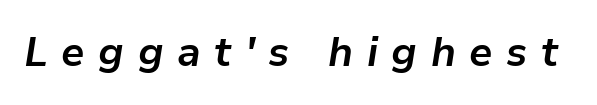
{"italic": "yes", "lean": "right", "slant_degrees": 9, "bold": "yes", "weight": "bold", "width": "normal", "stroke_contrast": "low", "x_height": "medium", "monospaced": "no", "underline": "no", "letter_spacing": "wide", "letter_spacing_em": 0.33, "glyph_px": 41}
